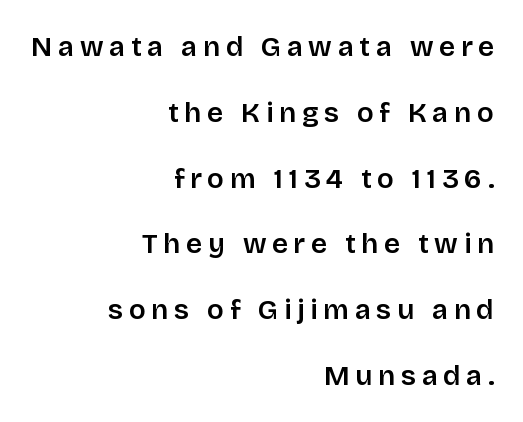
The image shows 28 px semibold sans-serif type, upright; set right-aligned, loose line spacing (2.35x), unusually wide letter spacing (+0.2 em), not underlined; low stroke contrast and a large x-height.
